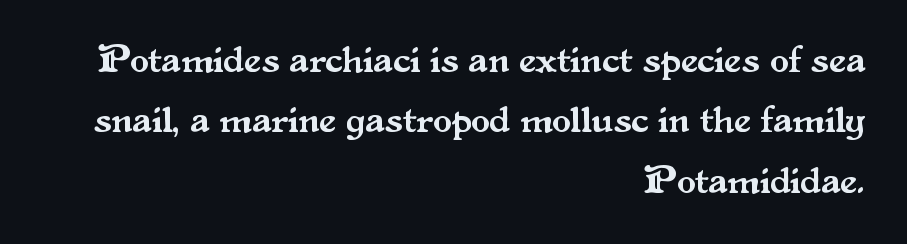
Posture: upright roman. Glance below the letters and you will spot only blank space. In terms of letterspacing, this is plain default setting. Right-aligned paragraph, ragged on the left. These lines are rendered in a variable-pitch font.
